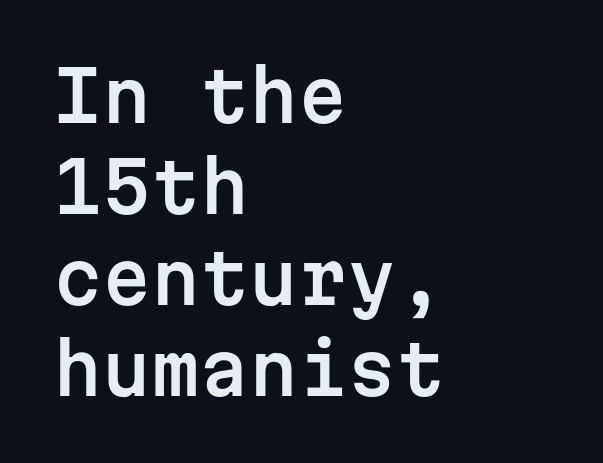
Q: Is the text italic (slanted)? A: No, it is upright.
Q: Is the typeface a serif or a sans-serif typeface? A: Sans-serif.
Q: Is the text underlined? A: No.
Q: How is the paragraph aligned? A: Left-aligned.
Q: Is the spacing between letters normal or unusually wide? A: Normal.
Q: Is the spacing between lines tight, normal or loose? A: Normal.
Q: Width (condensed, normal, or wide)? A: Normal.
Q: Stroke contrast? A: Low.
Q: x-height? A: Medium.
Q: Monospaced? A: Yes.
